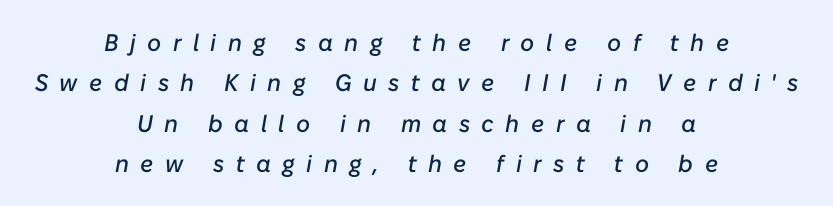
The image shows 24 px text type, italic (leaning right); set centered, normal line spacing (1.68x), unusually wide letter spacing (+0.48 em), not underlined.
